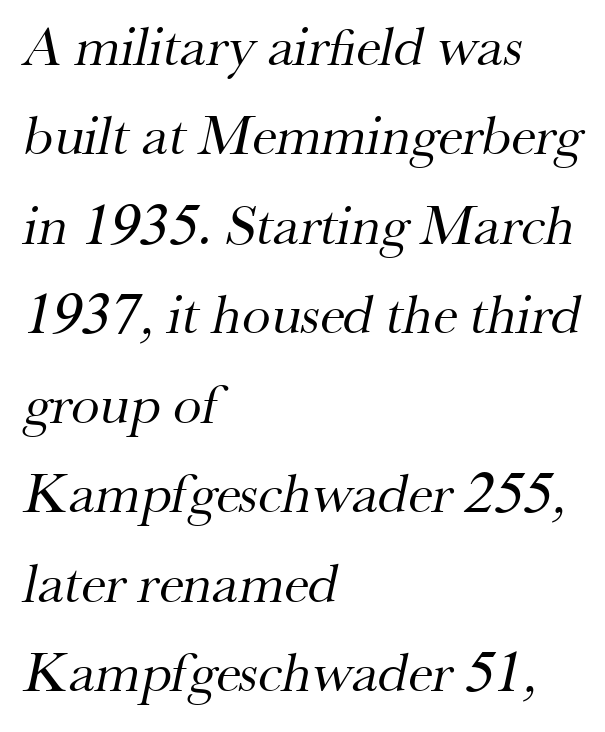
{"serif": "yes", "bold": "no", "weight": "regular", "width": "normal", "stroke_contrast": "medium", "x_height": "small", "monospaced": "no", "underline": "no", "align": "left", "line_spacing": "normal", "line_spacing_ratio": 1.57, "letter_spacing": "normal", "letter_spacing_em": 0.0, "glyph_px": 57}
